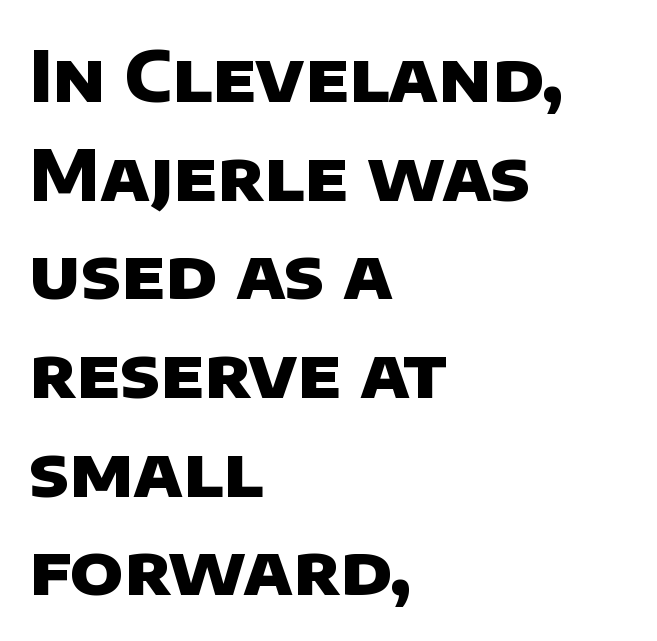
Each letter keeps its own natural width here, so spacing adapts to shape. Leftover space on each line is placed entirely after the last word. Serif or sans? Sans — the stroke terminals are bare. Leading matches the norm, producing a regular column.
